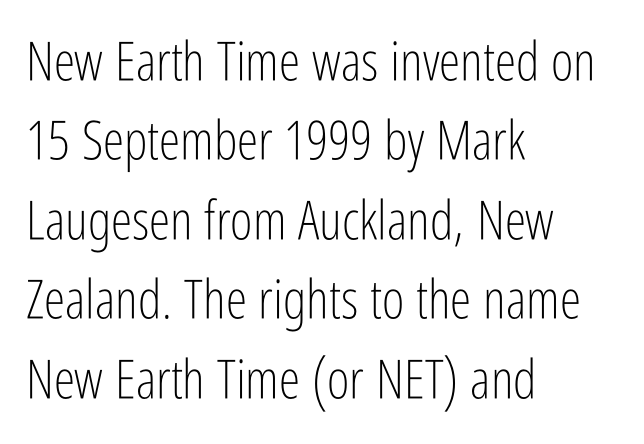
Q: Is the text bold? A: No.
Q: Is the text italic (slanted)? A: No, it is upright.
Q: Is the typeface a serif or a sans-serif typeface? A: Sans-serif.
Q: Is the text underlined? A: No.
Q: How is the paragraph aligned? A: Left-aligned.
Q: Is the spacing between letters normal or unusually wide? A: Normal.
Q: Is the spacing between lines tight, normal or loose? A: Normal.
Q: Width (condensed, normal, or wide)? A: Condensed.
Q: Stroke contrast? A: Low.
Q: x-height? A: Medium.
Q: Monospaced? A: No.
